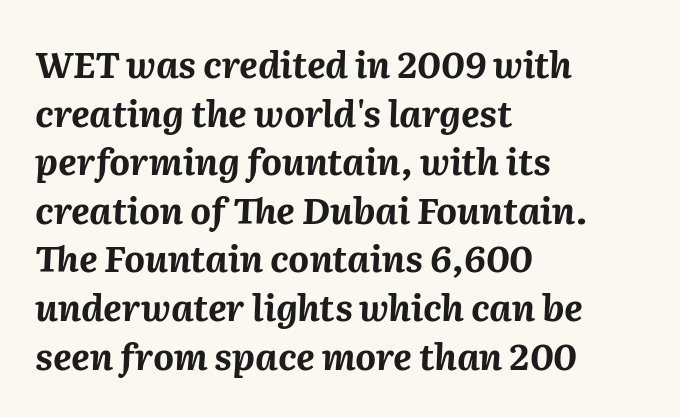
Spacing verdict: proportional, widths tailored to each character. The text carries the slant typical of an italic or oblique font. Any mark beneath the type? The region is blank. Plenty of ink on the page — the face is bold.
